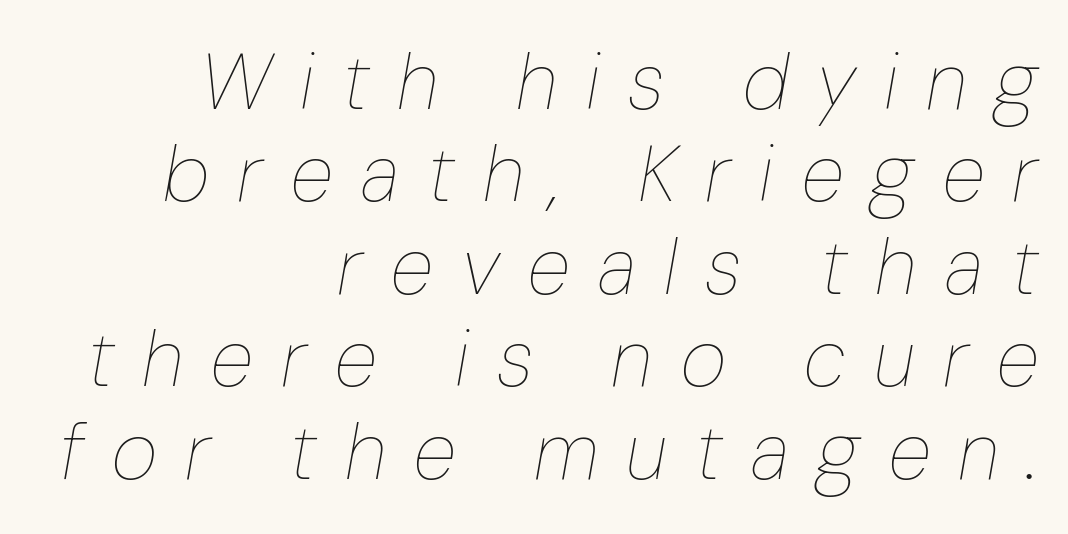
{"italic": "yes", "lean": "right", "slant_degrees": 10, "bold": "no", "weight": "thin", "width": "condensed", "stroke_contrast": "low", "x_height": "medium", "monospaced": "no", "underline": "no", "align": "right", "line_spacing_ratio": 1.17, "letter_spacing": "wide", "letter_spacing_em": 0.36, "glyph_px": 79}
